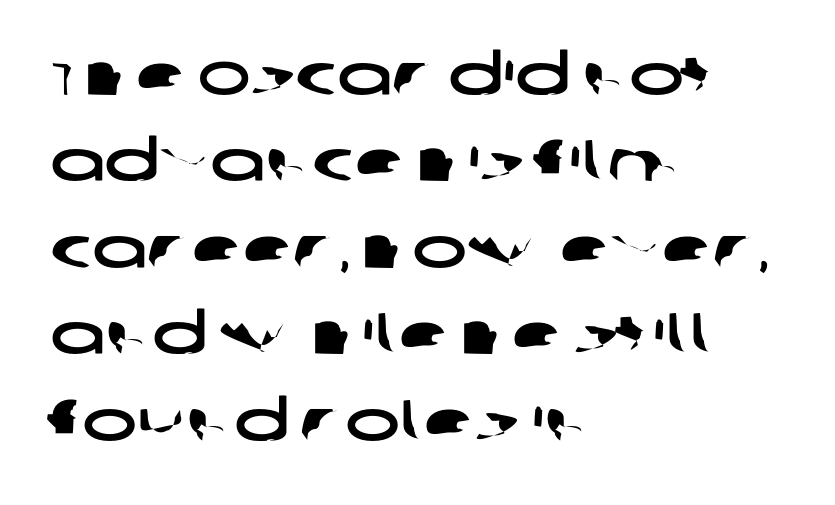
Each row of text sits above clean, open space. The vertical gap from one line to the next is medium. The passage shown is typeset with a sans-serif family. Left-aligned paragraph, ragged on the right.
